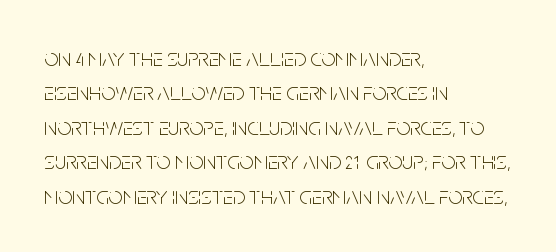
Q: Is the text bold? A: No.
Q: Is the text italic (slanted)? A: No, it is upright.
Q: Is the text underlined? A: No.
Q: How is the paragraph aligned? A: Left-aligned.
Q: Is the spacing between letters normal or unusually wide? A: Normal.
Q: Is the spacing between lines tight, normal or loose? A: Normal.
